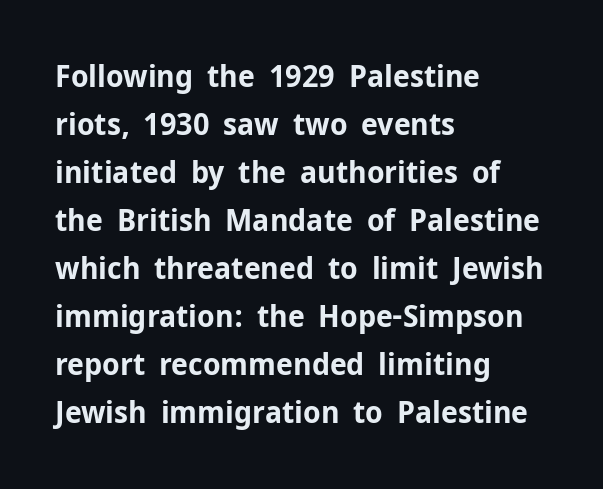
{"serif": "no", "italic": "no", "bold": "yes", "weight": "bold", "width": "normal", "stroke_contrast": "low", "x_height": "medium", "monospaced": "no", "underline": "no", "align": "left", "line_spacing": "normal", "line_spacing_ratio": 1.55, "letter_spacing": "normal", "letter_spacing_em": 0.0, "glyph_px": 31}
